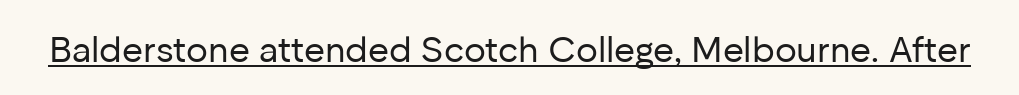
Looks like regular typesetting: each glyph gets only the width it needs. Unlike a traditional serif, this face leaves its strokes unadorned. Rendered with straight, roman letterforms. Underlining? Definitely there.
